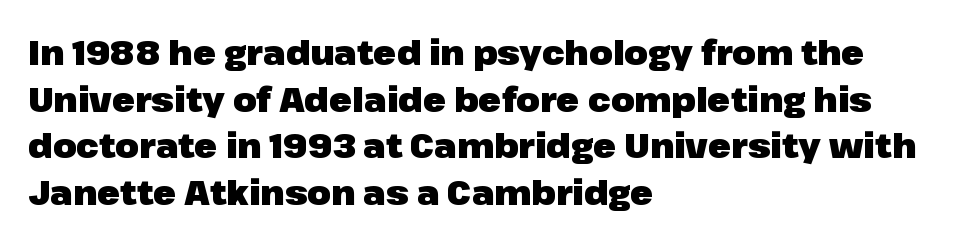
{"serif": "no", "italic": "no", "bold": "yes", "weight": "heavy", "width": "normal", "stroke_contrast": "low", "x_height": "medium", "monospaced": "no", "underline": "no", "align": "left", "line_spacing": "normal", "line_spacing_ratio": 1.37, "letter_spacing": "normal", "letter_spacing_em": 0.0, "glyph_px": 34}
